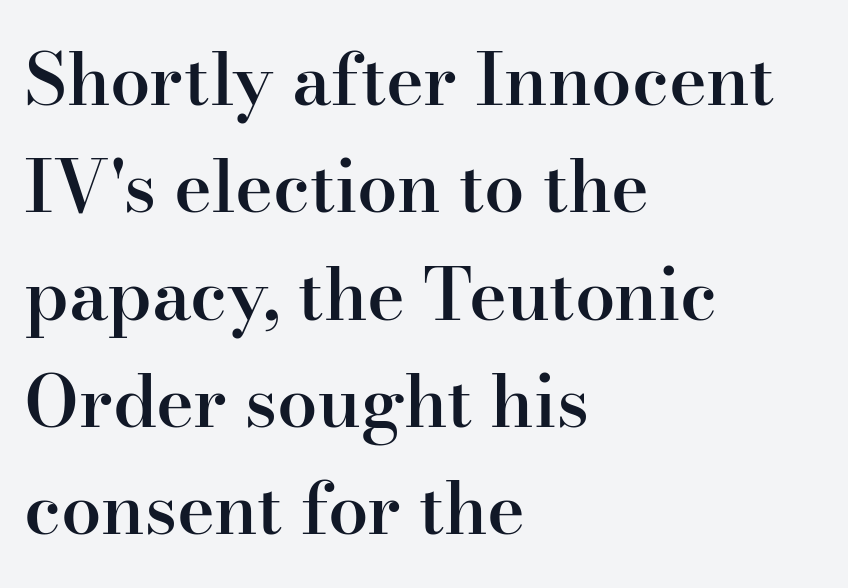
The tracking reads as untouched default to a designer's eye. Letters rest on an invisible, unmarked baseline. The font family rendered here belongs to the serif group. Leading matches the norm, producing a regular column.
